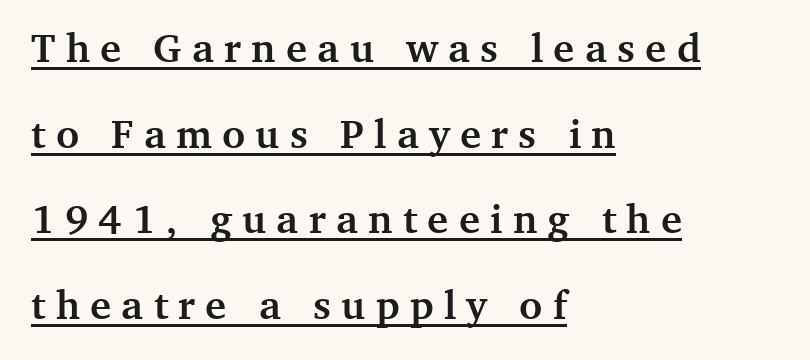
{"serif": "yes", "italic": "no", "bold": "yes", "weight": "semibold", "width": "normal", "stroke_contrast": "medium", "x_height": "medium", "monospaced": "no", "underline": "yes", "align": "left", "line_spacing": "loose", "line_spacing_ratio": 2.14, "letter_spacing": "wide", "letter_spacing_em": 0.26, "glyph_px": 40}
